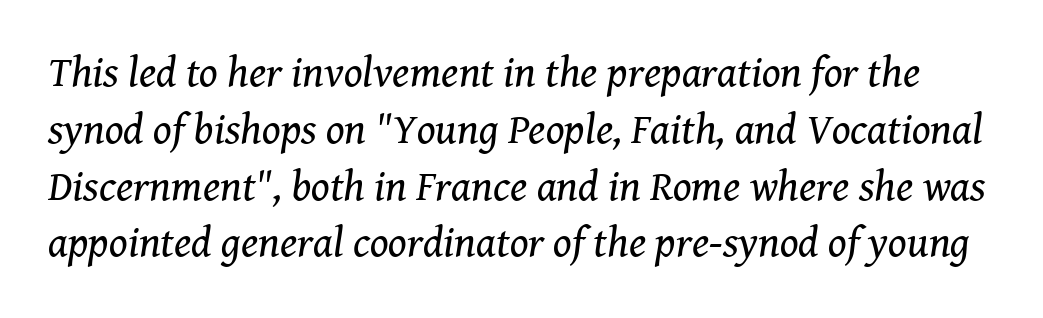
The image shows 43 px regular-weight serif type, italic (leaning right); set normal line spacing (1.32x), normal letter spacing, not underlined; medium stroke contrast and a medium x-height.
